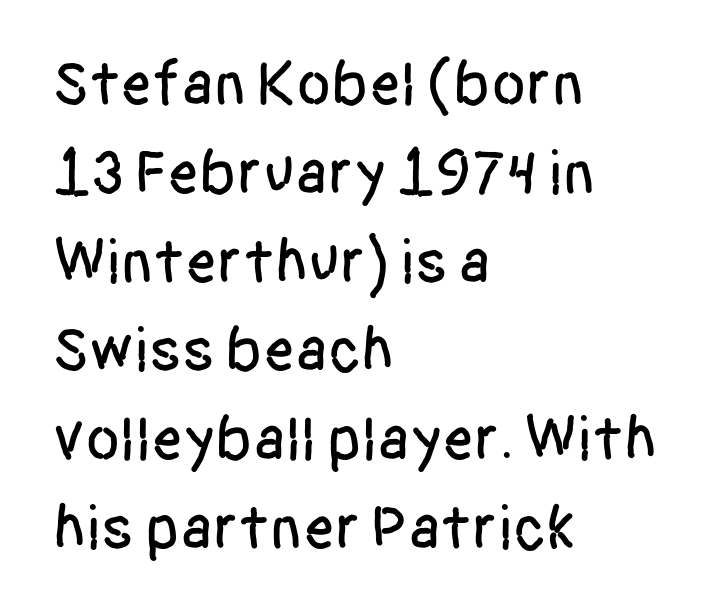
Q: Is the text italic (slanted)? A: No, it is upright.
Q: Is the typeface a serif or a sans-serif typeface? A: Sans-serif.
Q: Is the text underlined? A: No.
Q: How is the paragraph aligned? A: Left-aligned.
Q: Is the spacing between letters normal or unusually wide? A: Normal.
Q: Is the spacing between lines tight, normal or loose? A: Normal.
Q: Width (condensed, normal, or wide)? A: Condensed.
Q: Stroke contrast? A: Low.
Q: x-height? A: Large.
Q: Monospaced? A: No.
